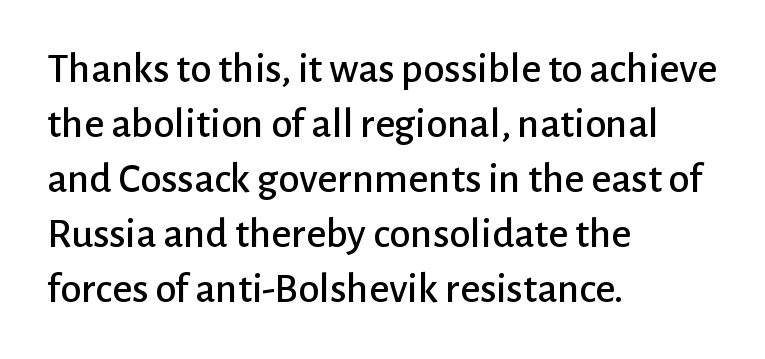
{"serif": "no", "italic": "no", "width": "normal", "stroke_contrast": "low", "x_height": "medium", "monospaced": "no", "underline": "no", "align": "left", "line_spacing": "normal", "line_spacing_ratio": 1.28, "letter_spacing": "normal", "letter_spacing_em": 0.0, "glyph_px": 43}
